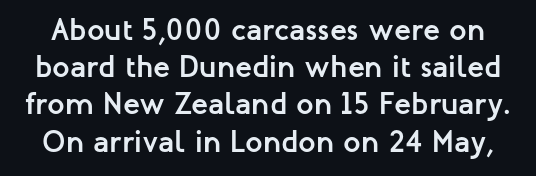
Q: Is the text bold? A: Yes.
Q: Is the text italic (slanted)? A: No, it is upright.
Q: Is the typeface a serif or a sans-serif typeface? A: Sans-serif.
Q: Is the text underlined? A: No.
Q: Is the spacing between letters normal or unusually wide? A: Normal.
Q: Width (condensed, normal, or wide)? A: Normal.
Q: Stroke contrast? A: Low.
Q: x-height? A: Medium.
Q: Monospaced? A: No.
